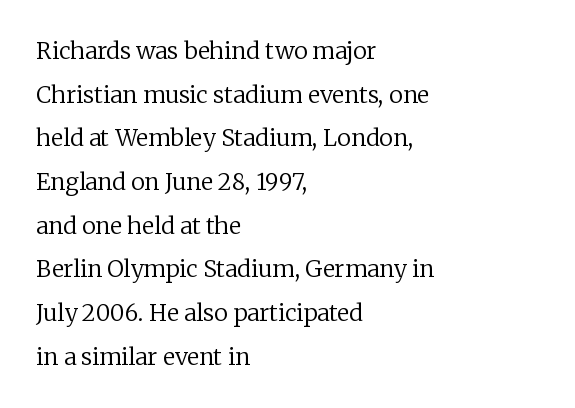
{"italic": "no", "bold": "no", "underline": "no", "align": "left", "line_spacing": "loose", "line_spacing_ratio": 1.9, "letter_spacing": "normal", "letter_spacing_em": 0.0, "glyph_px": 23}
